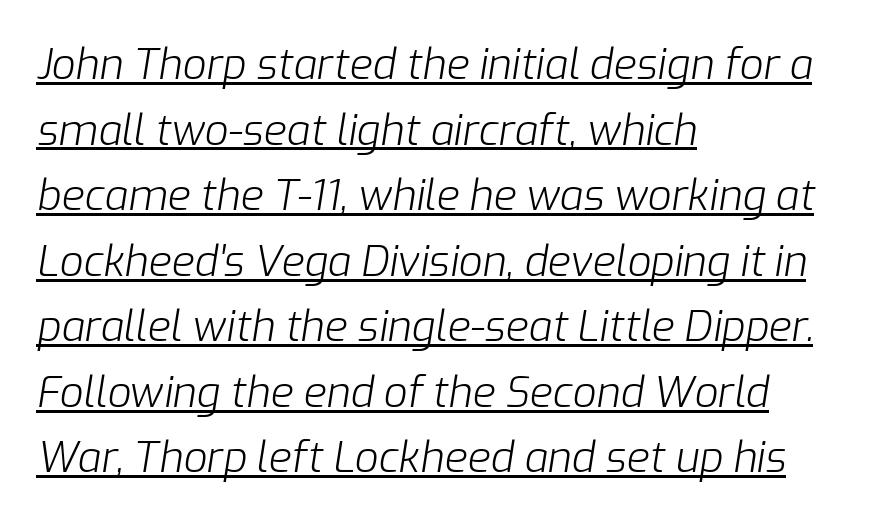
The typesetting does not lean heavy: it is not bold. The lettering is marked with a stroke running underneath it. The specimen reads as italic at a glance. Honestly, the row spacing looks completely unremarkable.
